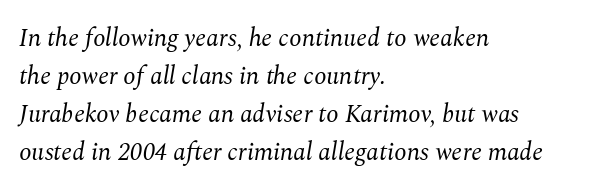
The image shows 25 px text type, italic (leaning right); set left-aligned, normal line spacing (1.52x), normal letter spacing, not underlined.
